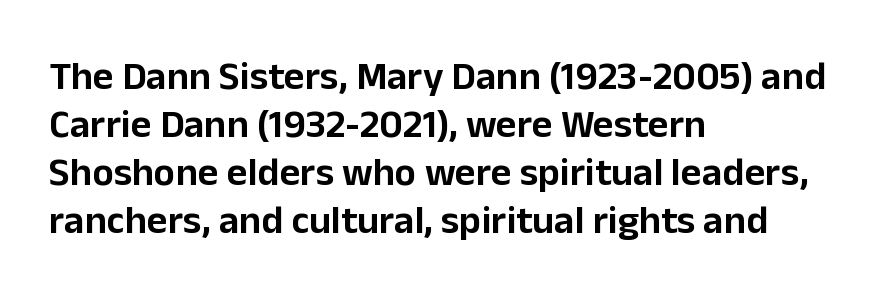
{"serif": "no", "italic": "no", "width": "normal", "stroke_contrast": "low", "x_height": "medium", "monospaced": "no", "underline": "no", "align": "left", "line_spacing_ratio": 1.2, "letter_spacing": "normal", "letter_spacing_em": 0.0, "glyph_px": 40}
